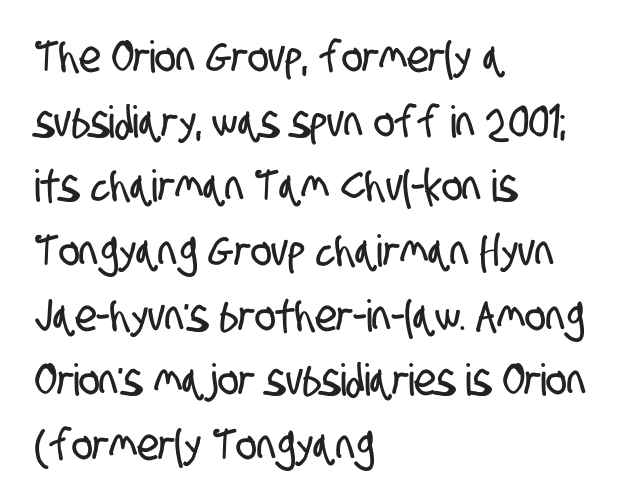
The image shows 44 px condensed sans-serif type; set left-aligned, normal line spacing (1.47x), normal letter spacing, not underlined; low stroke contrast and a large x-height.
